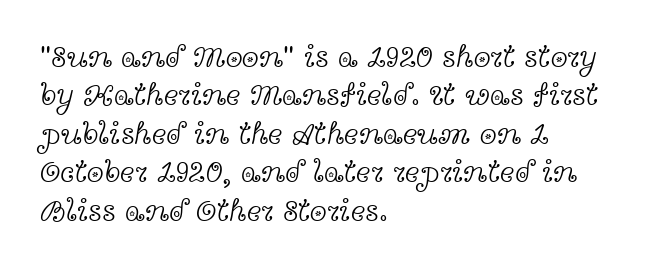
Q: Is the text bold? A: No.
Q: Is the text italic (slanted)? A: Yes.
Q: Is the typeface a serif or a sans-serif typeface? A: Serif.
Q: Is the text underlined? A: No.
Q: How is the paragraph aligned? A: Left-aligned.
Q: Is the spacing between letters normal or unusually wide? A: Normal.
Q: Width (condensed, normal, or wide)? A: Wide.
Q: x-height? A: Medium.
Q: Monospaced? A: No.
